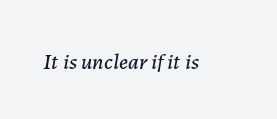
{"italic": "yes", "lean": "right", "slant_degrees": 7, "underline": "no", "letter_spacing": "normal", "letter_spacing_em": 0.0, "glyph_px": 22}
